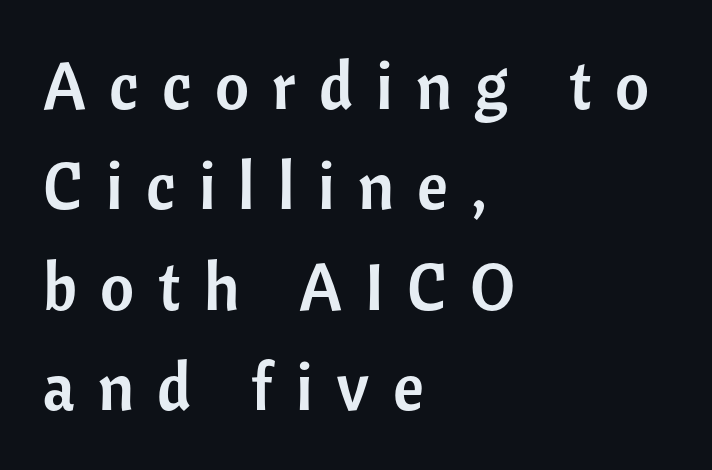
Q: Is the text italic (slanted)? A: No, it is upright.
Q: Is the typeface a serif or a sans-serif typeface? A: Sans-serif.
Q: Is the text underlined? A: No.
Q: How is the paragraph aligned? A: Left-aligned.
Q: Is the spacing between letters normal or unusually wide? A: Unusually wide.
Q: Is the spacing between lines tight, normal or loose? A: Normal.
Q: Width (condensed, normal, or wide)? A: Normal.
Q: Stroke contrast? A: Low.
Q: x-height? A: Medium.
Q: Monospaced? A: No.
